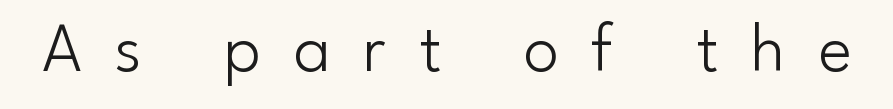
Q: Is the text bold? A: No.
Q: Is the text italic (slanted)? A: No, it is upright.
Q: Is the typeface a serif or a sans-serif typeface? A: Sans-serif.
Q: Is the text underlined? A: No.
Q: Is the spacing between letters normal or unusually wide? A: Unusually wide.
Q: Width (condensed, normal, or wide)? A: Normal.
Q: Stroke contrast? A: Low.
Q: x-height? A: Small.
Q: Monospaced? A: No.
